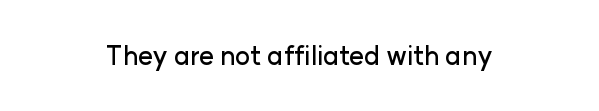
Q: Is the text italic (slanted)? A: No, it is upright.
Q: Is the text underlined? A: No.
Q: How is the paragraph aligned? A: Centered.
Q: Is the spacing between letters normal or unusually wide? A: Normal.
